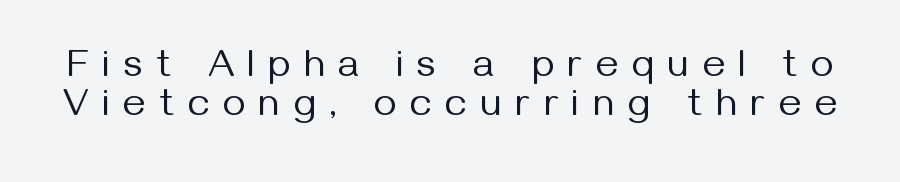
The designer dialed line spacing down below the default. Compared with a typical body face, this is equally light or lighter still. The rendering inserts visible extra space after every character. Does the type have serifs? No, each stem ends abruptly. Character widths vary here, with narrow letters taking less room than wide ones. In terms of posture, this sample is upright.
